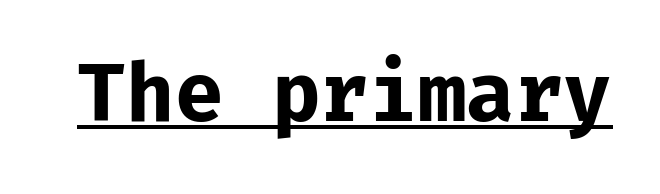
{"serif": "no", "italic": "no", "bold": "yes", "weight": "bold", "width": "normal", "stroke_contrast": "low", "x_height": "medium", "underline": "yes", "letter_spacing": "normal", "letter_spacing_em": 0.0, "glyph_px": 79}
